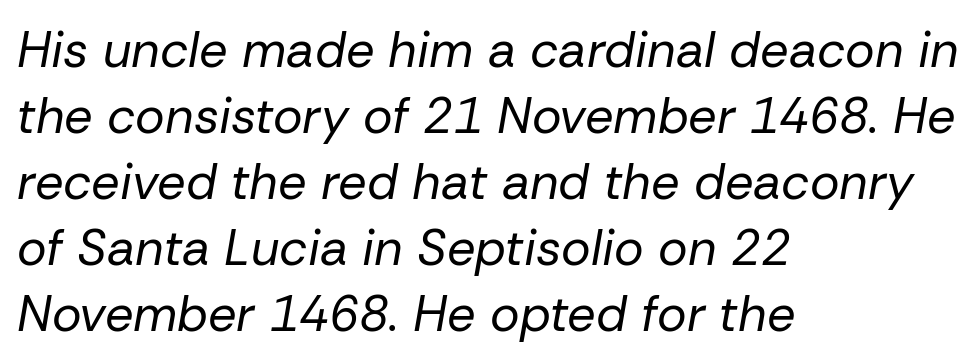
The image shows 50 px regular-weight type, italic (leaning right); set left-aligned, normal line spacing (1.32x), normal letter spacing, not underlined; low stroke contrast and a medium x-height.
